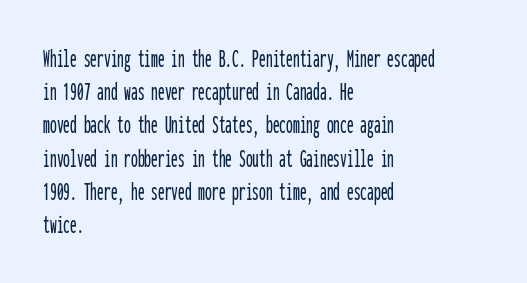
The image shows 27 px text type, upright; set left-aligned, line spacing 1.23x, normal letter spacing, not underlined.
